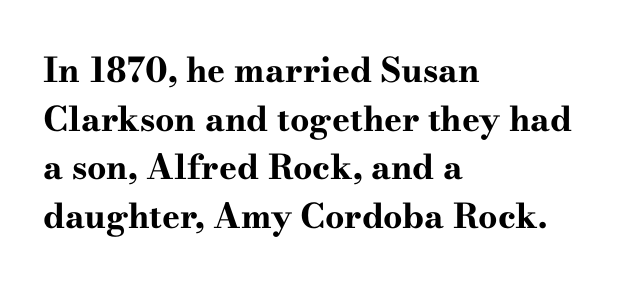
Q: Is the text bold? A: Yes.
Q: Is the text italic (slanted)? A: No, it is upright.
Q: Is the typeface a serif or a sans-serif typeface? A: Serif.
Q: Is the text underlined? A: No.
Q: How is the paragraph aligned? A: Left-aligned.
Q: Is the spacing between letters normal or unusually wide? A: Normal.
Q: Is the spacing between lines tight, normal or loose? A: Normal.
Q: Width (condensed, normal, or wide)? A: Wide.
Q: Stroke contrast? A: High.
Q: x-height? A: Small.
Q: Monospaced? A: No.
